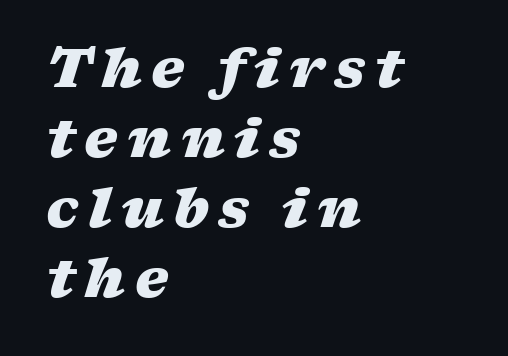
Q: Is the text bold? A: Yes.
Q: Is the text italic (slanted)? A: Yes, it leans right by about 17 degrees.
Q: Is the text underlined? A: No.
Q: How is the paragraph aligned? A: Left-aligned.
Q: Is the spacing between lines tight, normal or loose? A: Normal.
Q: Width (condensed, normal, or wide)? A: Wide.
Q: Stroke contrast? A: Low.
Q: x-height? A: Medium.
Q: Monospaced? A: No.
